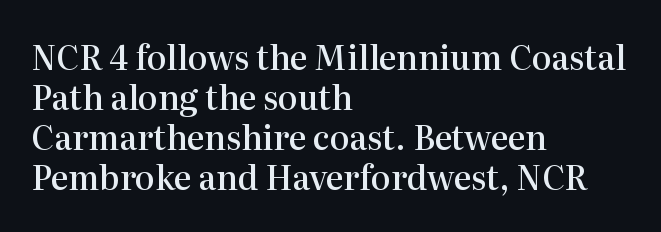
The image shows 33 px semibold serif type, upright; set left-aligned, line spacing 1.21x, normal letter spacing, not underlined; high stroke contrast and a medium x-height.
